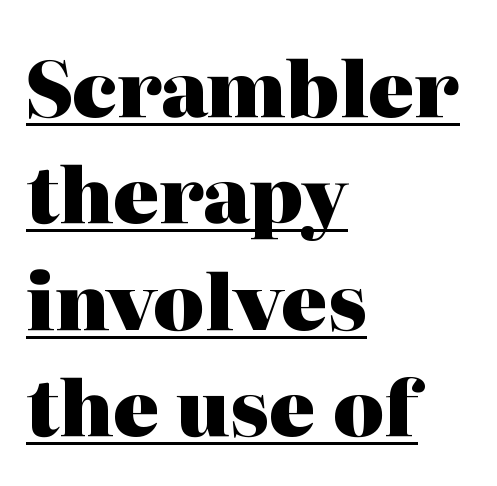
The image shows 77 px heavy serif type, upright; set left-aligned, normal line spacing (1.38x), normal letter spacing, underlined; high stroke contrast and a medium x-height.
